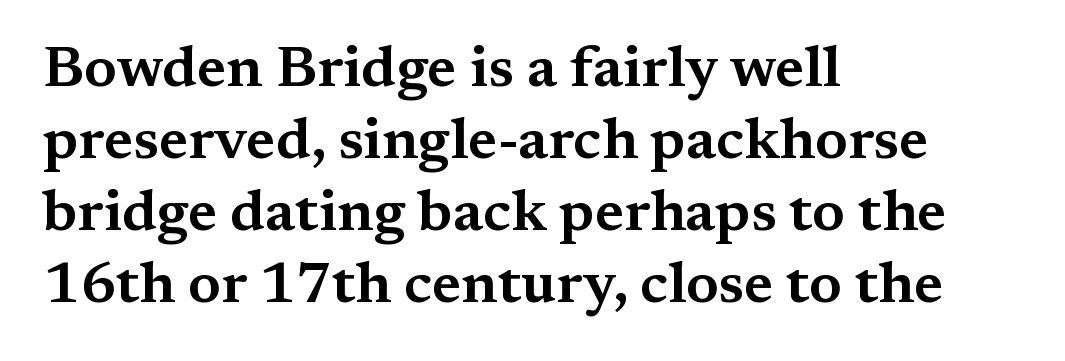
{"serif": "yes", "italic": "no", "width": "wide", "stroke_contrast": "medium", "x_height": "medium", "monospaced": "no", "underline": "no", "align": "left", "line_spacing_ratio": 1.24, "letter_spacing": "normal", "letter_spacing_em": 0.0, "glyph_px": 58}
